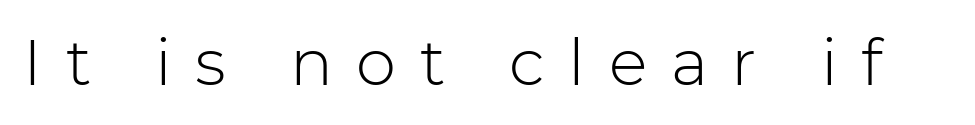
Q: Is the text bold? A: No.
Q: Is the text italic (slanted)? A: No, it is upright.
Q: Is the typeface a serif or a sans-serif typeface? A: Sans-serif.
Q: Is the text underlined? A: No.
Q: Is the spacing between letters normal or unusually wide? A: Unusually wide.
Q: Width (condensed, normal, or wide)? A: Normal.
Q: Stroke contrast? A: Low.
Q: x-height? A: Medium.
Q: Monospaced? A: No.
